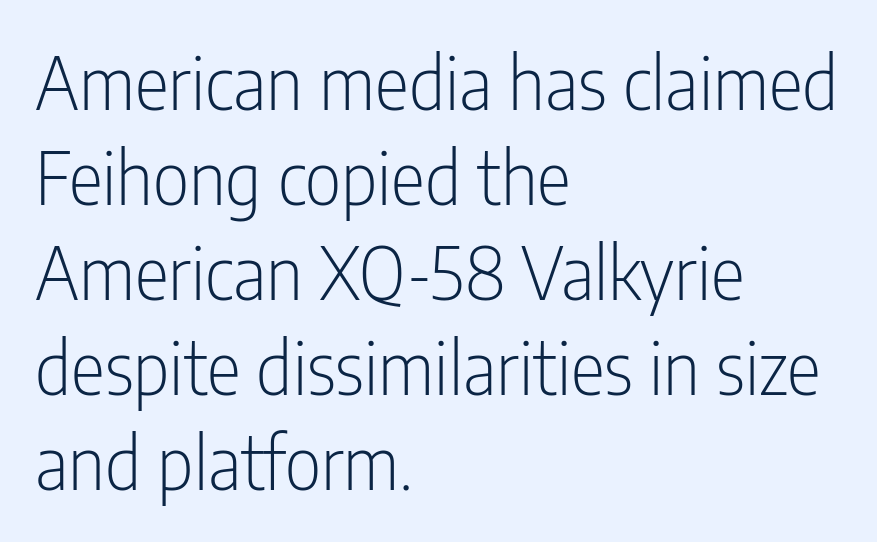
{"serif": "no", "italic": "no", "bold": "no", "weight": "light", "width": "condensed", "stroke_contrast": "low", "x_height": "medium", "monospaced": "no", "underline": "no", "align": "left", "line_spacing": "normal", "line_spacing_ratio": 1.32, "letter_spacing": "normal", "letter_spacing_em": 0.0, "glyph_px": 72}
